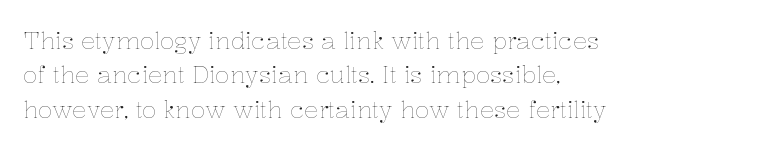
Vertical stems look standard width or narrower in stroke. Default kerning and tracking; the words read as compact shapes. These lines are set flush left with a ragged right edge. The baseline area is clear.
